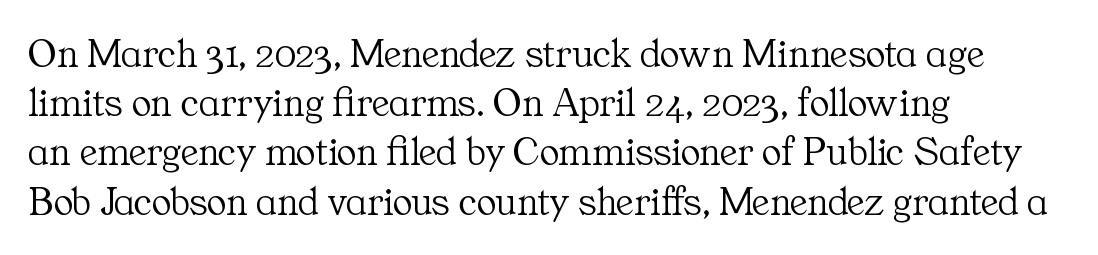
Does the copy run flush right? No — it runs flush left. Nobody drew a line under any word here. A typesetter would call this proportional, since set widths differ per character. Nothing heavy about these letters — not bold at all.
